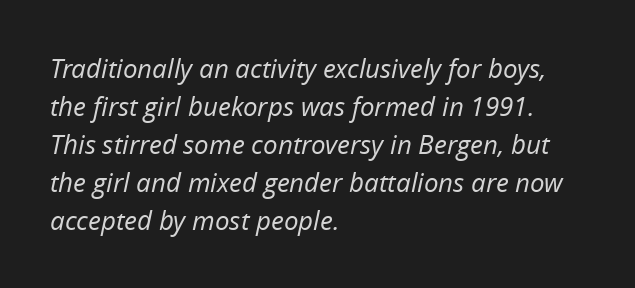
{"italic": "yes", "lean": "right", "slant_degrees": 12, "bold": "no", "underline": "no", "align": "left", "line_spacing": "normal", "line_spacing_ratio": 1.46, "letter_spacing": "normal", "letter_spacing_em": 0.0, "glyph_px": 26}
